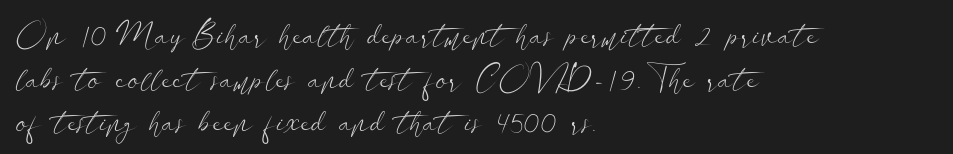
{"serif": "no", "bold": "no", "weight": "light", "width": "wide", "stroke_contrast": "low", "x_height": "small", "monospaced": "no", "underline": "no", "align": "left", "line_spacing": "normal", "line_spacing_ratio": 1.32, "letter_spacing": "normal", "letter_spacing_em": 0.0, "glyph_px": 33}
